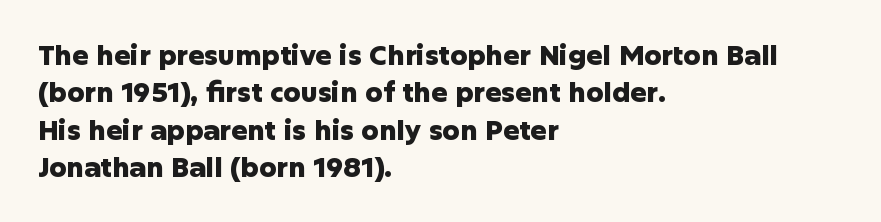
It's the straight-up-and-down kind of type. The lines are quadded left. Letter spacing: default. Rule under the text: the space is simply empty. The space between consecutive lines is moderate. Notice how thick the strokes are: this is what a full bold looks like.
